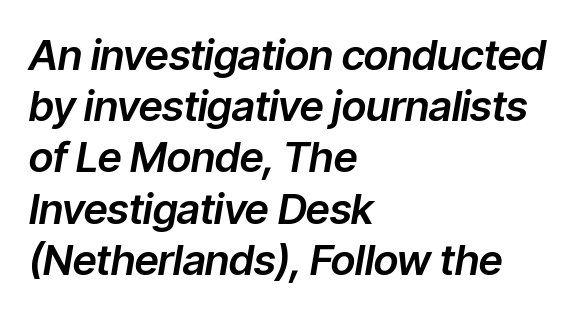
The face used here has a pronounced slope to its letters. The letters advance in unequal steps, a hallmark of proportional type. These lines keep a tight, regular rhythm from letter to letter. The area under the type is left untouched. Notice how the passage keeps a crisp vertical edge on the left only.
